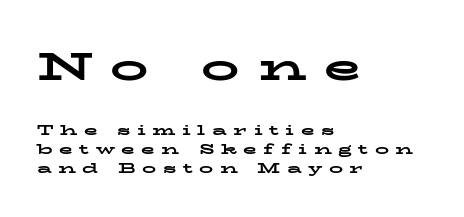
Strokes here are thick enough to call this a true bold. Classification — serif. The axis of the letterforms is exactly vertical. Compared with typical body copy, the letter spacing here is much looser. Do the characters align in a grid? No, the font is proportional. Letters rest on an invisible, unmarked baseline.
